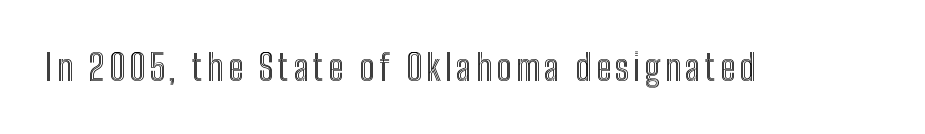
{"italic": "no", "width": "condensed", "x_height": "medium", "monospaced": "no", "underline": "no", "glyph_px": 36}
